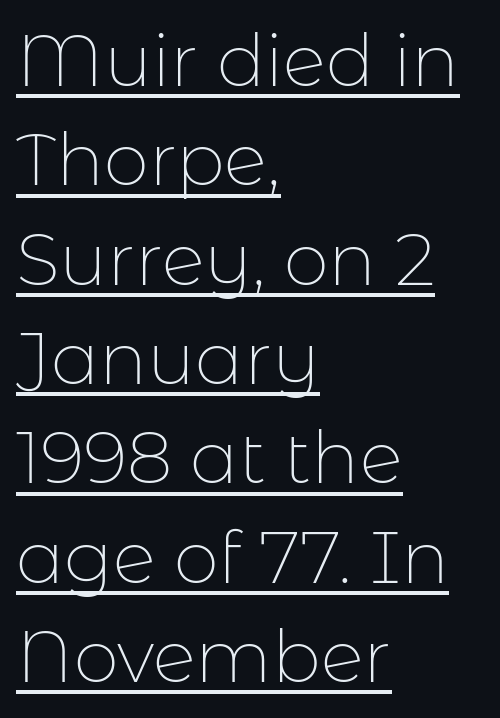
Q: Is the text bold? A: No.
Q: Is the text italic (slanted)? A: No, it is upright.
Q: Is the typeface a serif or a sans-serif typeface? A: Sans-serif.
Q: Is the text underlined? A: Yes.
Q: How is the paragraph aligned? A: Left-aligned.
Q: Is the spacing between letters normal or unusually wide? A: Normal.
Q: Is the spacing between lines tight, normal or loose? A: Normal.
Q: Width (condensed, normal, or wide)? A: Normal.
Q: Stroke contrast? A: Low.
Q: x-height? A: Medium.
Q: Monospaced? A: No.
